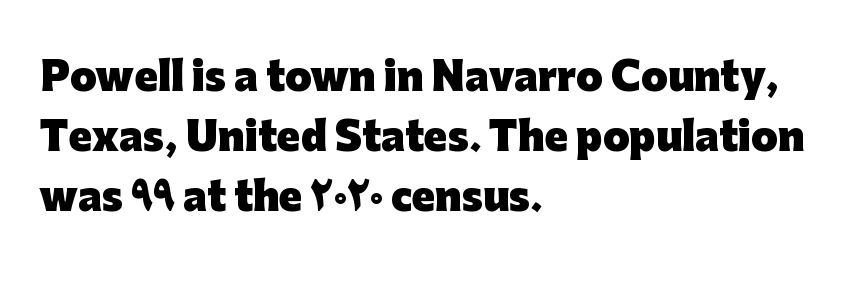
The image shows 38 px heavy sans-serif type, upright; set left-aligned, normal line spacing (1.58x), normal letter spacing, not underlined; low stroke contrast and a medium x-height.
